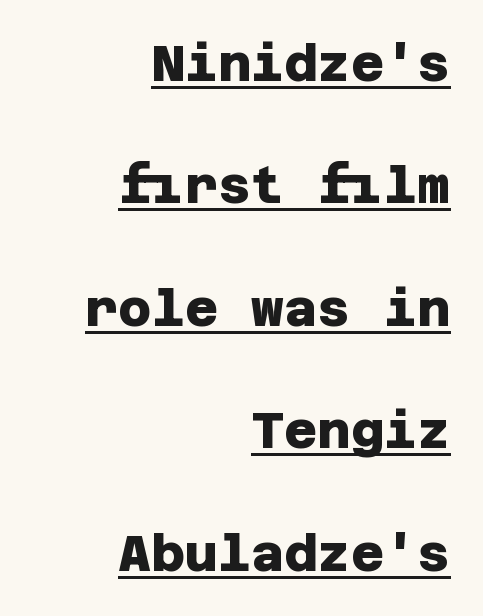
{"serif": "no", "bold": "yes", "weight": "heavy", "width": "normal", "stroke_contrast": "low", "x_height": "large", "underline": "yes", "align": "right", "line_spacing": "loose", "line_spacing_ratio": 2.4, "letter_spacing": "normal", "letter_spacing_em": 0.0, "glyph_px": 51}
